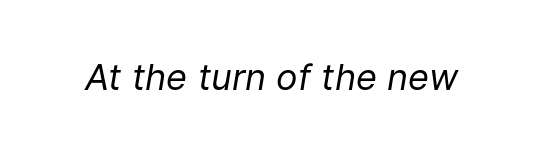
Q: Is the text bold? A: No.
Q: Is the text italic (slanted)? A: Yes, it leans right by about 9 degrees.
Q: Is the text underlined? A: No.
Q: Is the spacing between letters normal or unusually wide? A: Normal.
Q: Width (condensed, normal, or wide)? A: Normal.
Q: Stroke contrast? A: Low.
Q: x-height? A: Medium.
Q: Monospaced? A: No.
